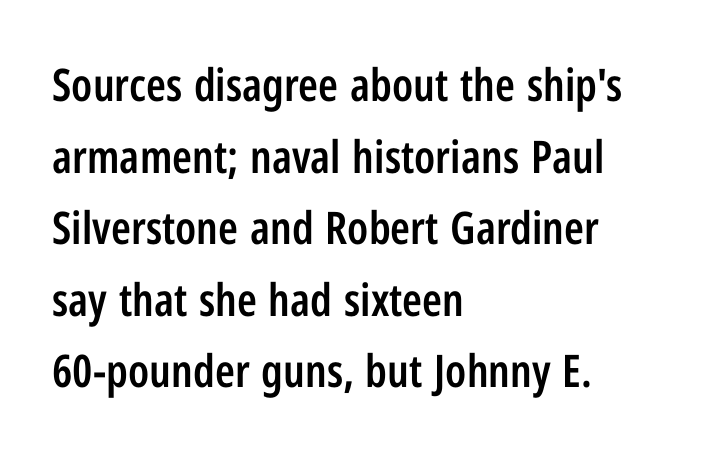
Is this a sans? Yes — the strokes have no serifs. What stands out about the letter spacing? Nothing — it is the standard amount. The sample has been set in demibold, a notch under bold. The space between consecutive lines is moderate.
